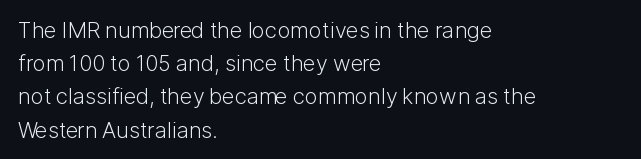
{"italic": "no", "bold": "no", "underline": "no", "align": "left", "line_spacing": "normal", "line_spacing_ratio": 1.51, "letter_spacing": "normal", "letter_spacing_em": 0.0, "glyph_px": 22}
